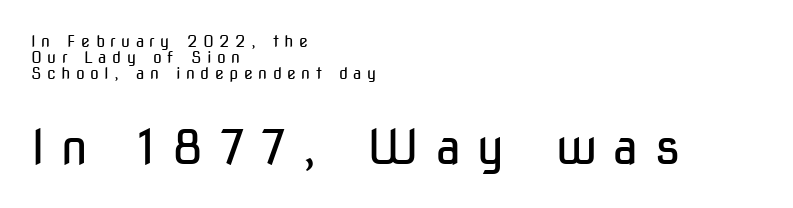
{"serif": "no", "italic": "no", "bold": "no", "weight": "regular", "width": "condensed", "stroke_contrast": "low", "x_height": "medium", "monospaced": "no", "underline": "no", "align": "left", "line_spacing": "tight", "line_spacing_ratio": 1.0, "letter_spacing": "wide", "letter_spacing_em": 0.34, "larger_block": "second", "size_ratio": 3.0, "glyph_px": 48}
